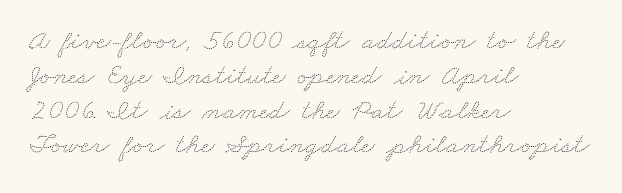
Q: Is the text bold? A: No.
Q: Is the text underlined? A: No.
Q: How is the paragraph aligned? A: Left-aligned.
Q: Is the spacing between letters normal or unusually wide? A: Normal.
Q: Width (condensed, normal, or wide)? A: Wide.
Q: Stroke contrast? A: Medium.
Q: x-height? A: Small.
Q: Monospaced? A: No.
